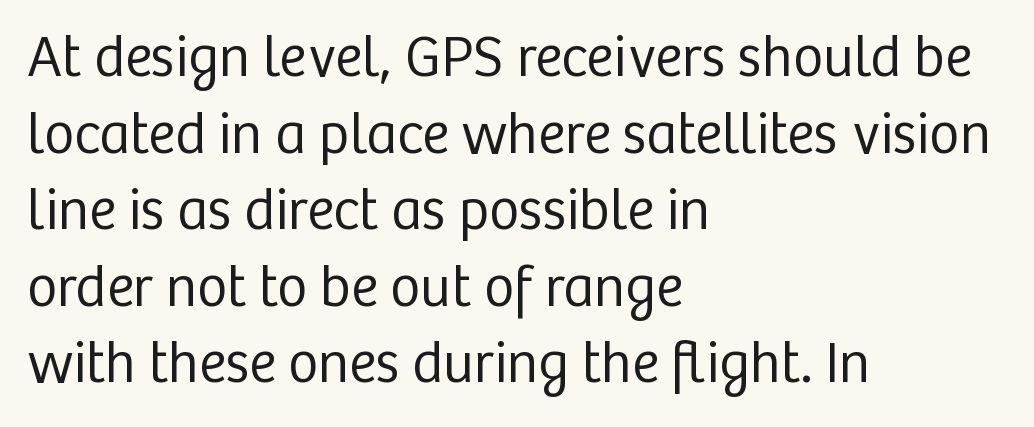
Check the space under the baseline: it is left empty. Evenly set lines give the paragraph a standard silhouette. These lines are rendered in a variable-pitch font. Caption: face not bold, strokes unweighted. Classification — sans serif.
